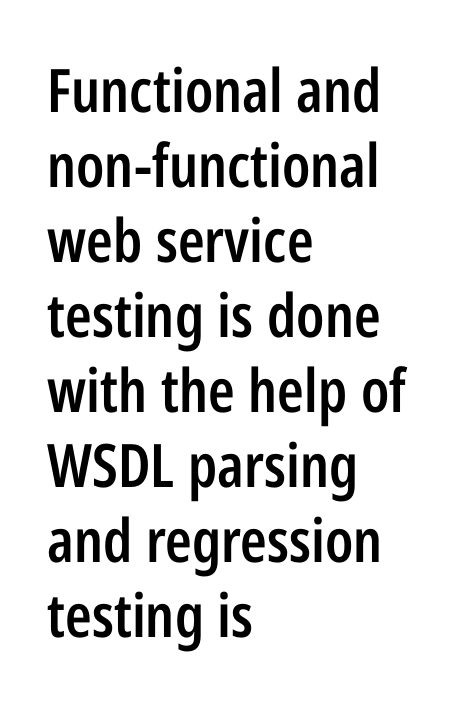
The line-height multiplier appears to be the usual default. Words float on clear page, feet unadorned. This sample uses a sans-serif face. The letters are semibold — heavier than regular but short of a full bold. This sample has the flowing, uneven cadence of proportional lettering.
